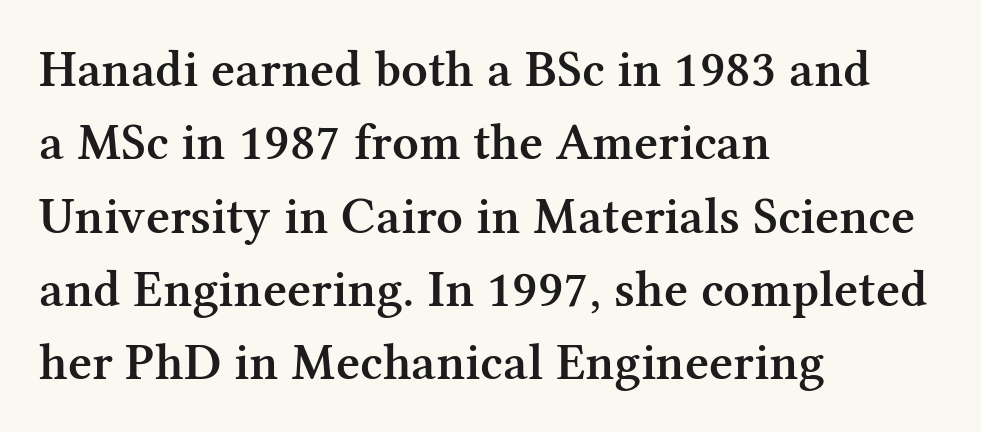
The image shows 52 px semibold serif type, upright; set left-aligned, normal line spacing (1.41x), normal letter spacing, not underlined; medium stroke contrast and a medium x-height.
